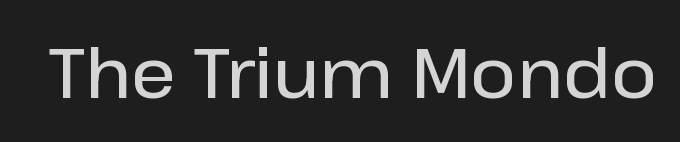
{"serif": "no", "italic": "no", "bold": "semi", "weight": "semibold", "width": "normal", "stroke_contrast": "low", "x_height": "medium", "monospaced": "no", "underline": "no", "letter_spacing": "normal", "letter_spacing_em": 0.0, "glyph_px": 70}
